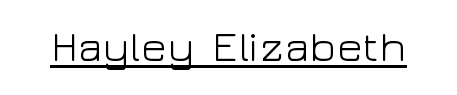
Q: Is the text bold? A: No.
Q: Is the text italic (slanted)? A: No, it is upright.
Q: Is the typeface a serif or a sans-serif typeface? A: Sans-serif.
Q: Is the text underlined? A: Yes.
Q: Is the spacing between letters normal or unusually wide? A: Normal.
Q: Width (condensed, normal, or wide)? A: Wide.
Q: Stroke contrast? A: Low.
Q: x-height? A: Medium.
Q: Monospaced? A: No.
